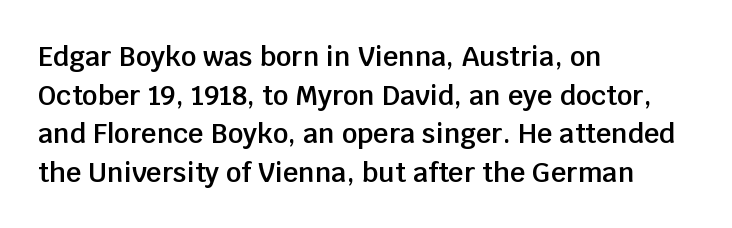
The image shows 27 px text type, upright; set left-aligned, normal line spacing (1.43x), normal letter spacing, not underlined.
